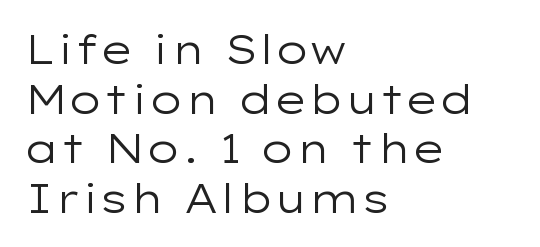
The specimen reads as upright at a glance. Do the characters align in a grid? No, the font is proportional. The typesetting does not lean heavy: it is not bold. Words float on clear page, feet unadorned. Unlike a traditional serif, this face leaves its strokes unadorned.
